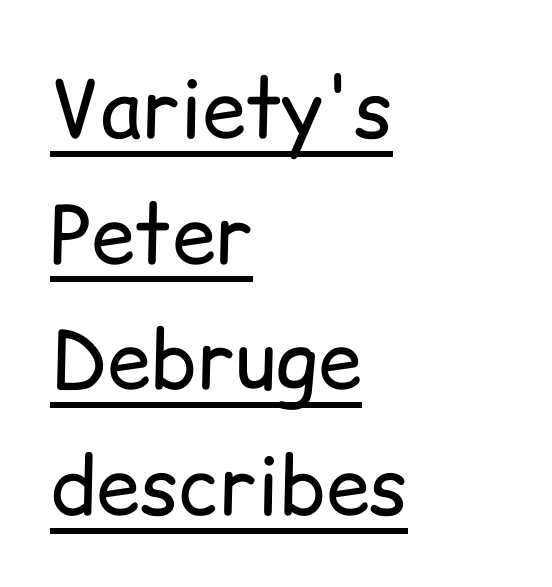
The image shows 79 px regular-weight sans-serif type, upright; set left-aligned, normal line spacing (1.59x), normal letter spacing, underlined; low stroke contrast and a medium x-height.
